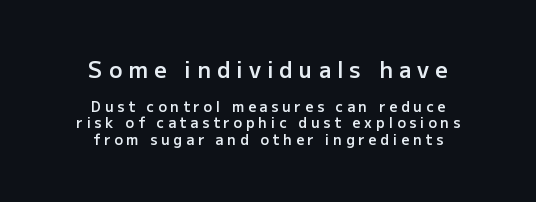
Q: Is the text bold? A: Semi-bold.
Q: Is the text italic (slanted)? A: No, it is upright.
Q: Is the text underlined? A: No.
Q: How is the paragraph aligned? A: Centered.
Q: Is the spacing between letters normal or unusually wide? A: Unusually wide.
Q: Which block of text is set in a larger size, the first (top) or the second (bottom)? A: The first (top) one.
